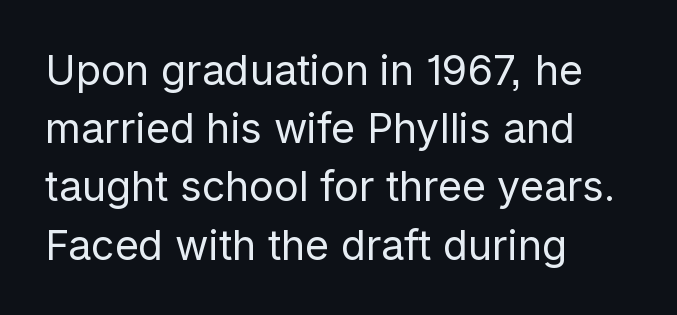
Q: Is the text bold? A: No.
Q: Is the text italic (slanted)? A: No, it is upright.
Q: Is the typeface a serif or a sans-serif typeface? A: Sans-serif.
Q: Is the text underlined? A: No.
Q: How is the paragraph aligned? A: Left-aligned.
Q: Is the spacing between letters normal or unusually wide? A: Normal.
Q: Is the spacing between lines tight, normal or loose? A: Normal.
Q: Width (condensed, normal, or wide)? A: Normal.
Q: Stroke contrast? A: Low.
Q: x-height? A: Medium.
Q: Monospaced? A: No.
